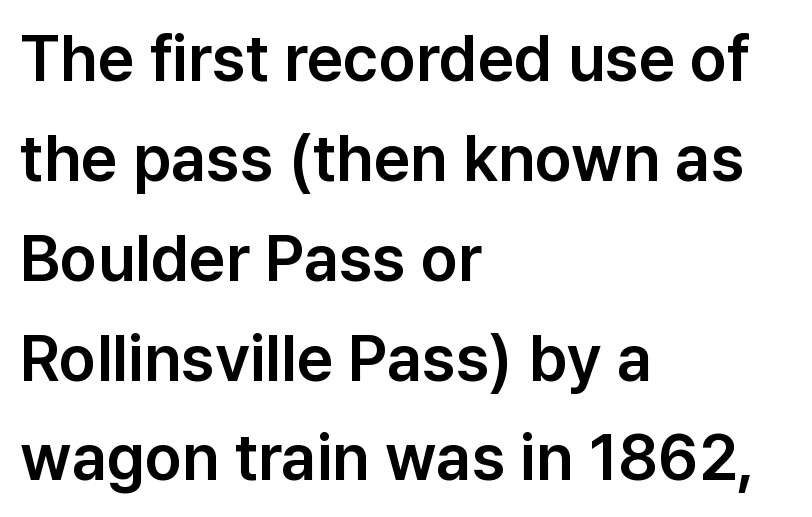
Q: Is the text italic (slanted)? A: No, it is upright.
Q: Is the typeface a serif or a sans-serif typeface? A: Sans-serif.
Q: Is the text underlined? A: No.
Q: How is the paragraph aligned? A: Left-aligned.
Q: Is the spacing between letters normal or unusually wide? A: Normal.
Q: Is the spacing between lines tight, normal or loose? A: Normal.
Q: Width (condensed, normal, or wide)? A: Normal.
Q: Stroke contrast? A: Low.
Q: x-height? A: Medium.
Q: Monospaced? A: No.
